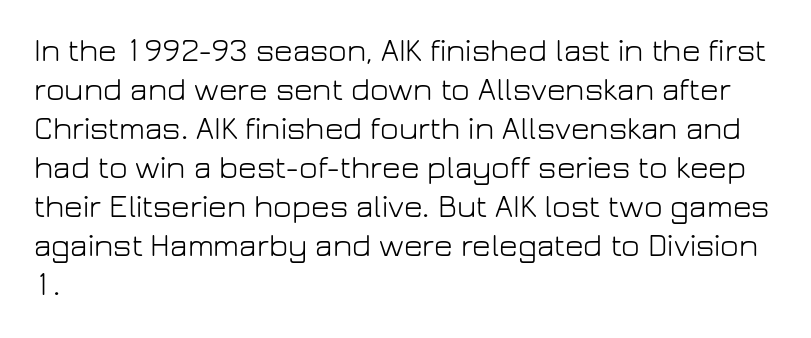
Descenders are the only things crossing below the line. Honestly, the letter spacing is just normal — you wouldn't notice it. The axis of the letterforms is exactly vertical. A light-to-regular cut is what we see here. Proportional: the letters do not fall into vertical columns.
